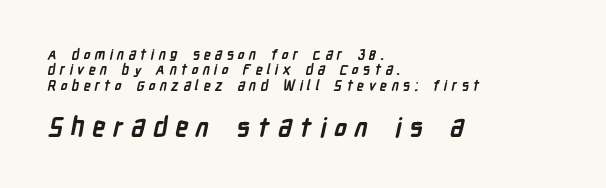
What stands out about the letter spacing? Its width — letters are far apart. The rendering uses a small line-height, squeezing the rows. Left-aligned paragraph, ragged on the right. Letters rest on an invisible, unmarked baseline.
